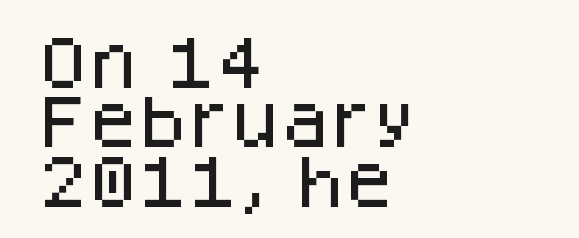
Q: Is the text italic (slanted)? A: No, it is upright.
Q: Is the typeface a serif or a sans-serif typeface? A: Sans-serif.
Q: Is the text underlined? A: No.
Q: How is the paragraph aligned? A: Left-aligned.
Q: Is the spacing between letters normal or unusually wide? A: Normal.
Q: Is the spacing between lines tight, normal or loose? A: Tight.
Q: Width (condensed, normal, or wide)? A: Normal.
Q: Stroke contrast? A: Low.
Q: x-height? A: Large.
Q: Monospaced? A: No.
